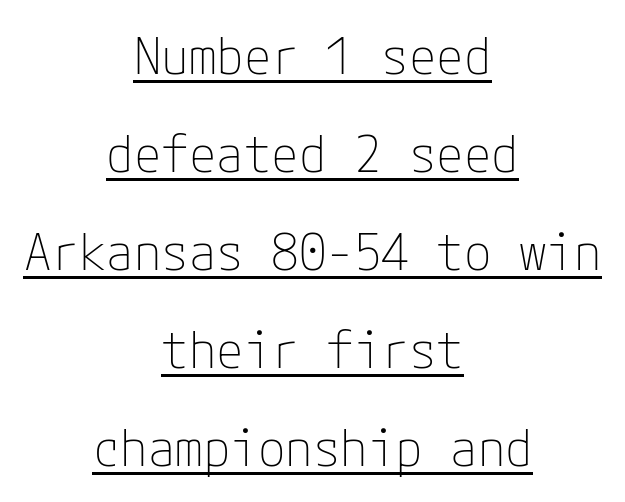
{"serif": "no", "italic": "no", "bold": "no", "weight": "thin", "width": "normal", "stroke_contrast": "low", "x_height": "medium", "underline": "yes", "align": "center", "line_spacing": "loose", "line_spacing_ratio": 1.96, "letter_spacing": "normal", "letter_spacing_em": 0.0, "glyph_px": 50}
